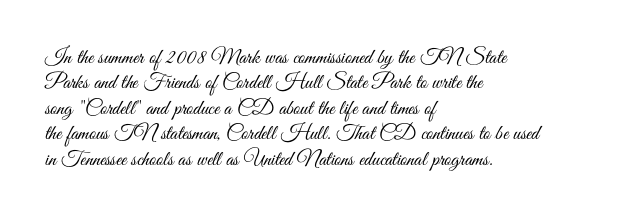
The image shows 21 px text type; set left-aligned, line spacing 1.21x, normal letter spacing, not underlined.
